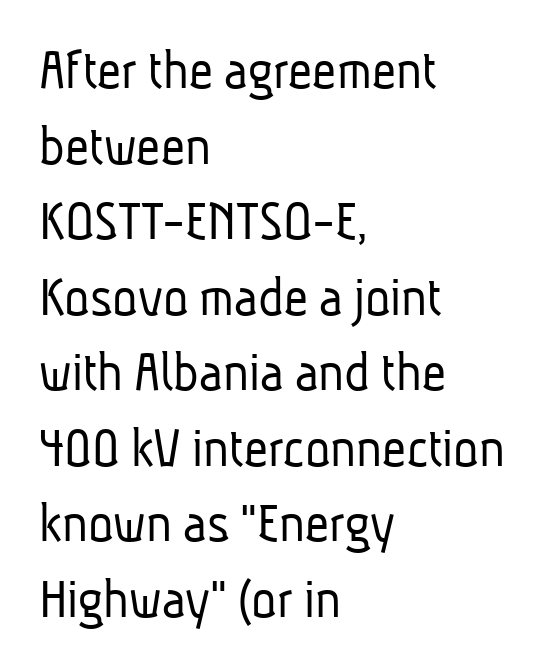
{"serif": "no", "bold": "no", "weight": "light", "width": "condensed", "stroke_contrast": "low", "x_height": "medium", "monospaced": "no", "underline": "no", "align": "left", "line_spacing": "normal", "line_spacing_ratio": 1.28, "letter_spacing": "normal", "letter_spacing_em": 0.0, "glyph_px": 59}
